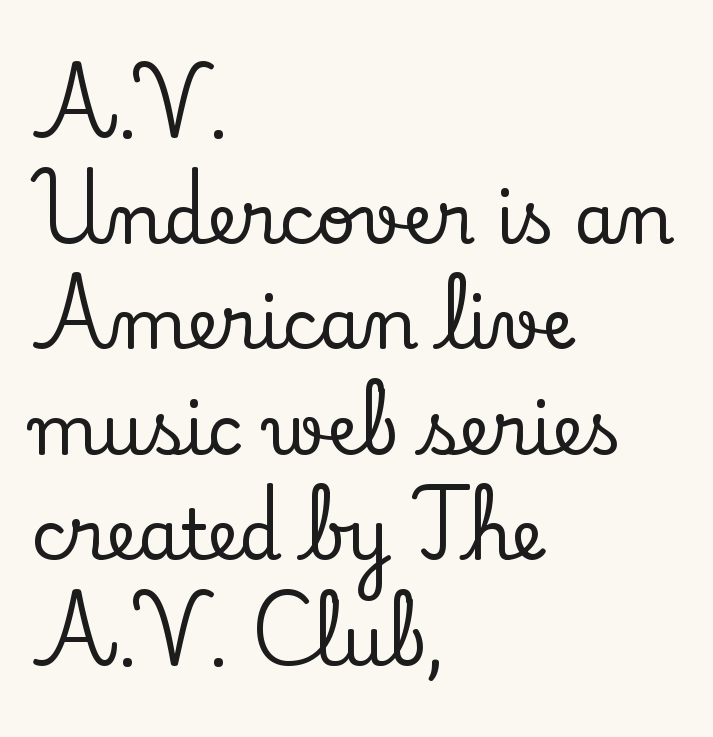
The letters sit at their default tracking, neither squeezed nor spread. The string is rendered with underlining switched off. Here the designer chose a conventional face with non-uniform glyph widths. The letters stand straight up with perfectly vertical stems. Examine the stroke ends and you'll spot serifs.
